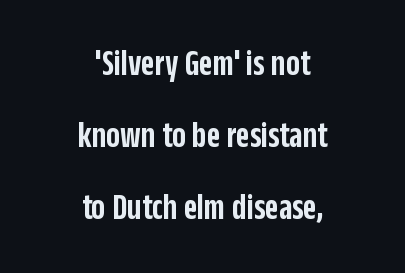
The image shows 37 px semibold, condensed sans-serif type, upright; set centered, loose line spacing (1.94x), normal letter spacing, not underlined; low stroke contrast and a large x-height.
